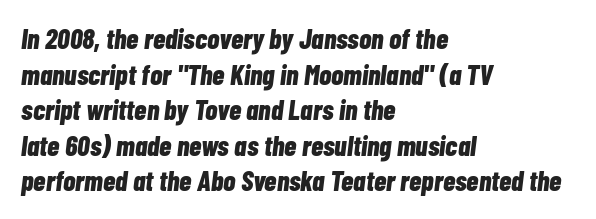
{"italic": "yes", "lean": "right", "slant_degrees": 7, "bold": "yes", "weight": "bold", "width": "condensed", "stroke_contrast": "low", "x_height": "medium", "monospaced": "no", "underline": "no", "align": "left", "line_spacing": "normal", "line_spacing_ratio": 1.27, "letter_spacing": "normal", "letter_spacing_em": 0.0, "glyph_px": 28}
